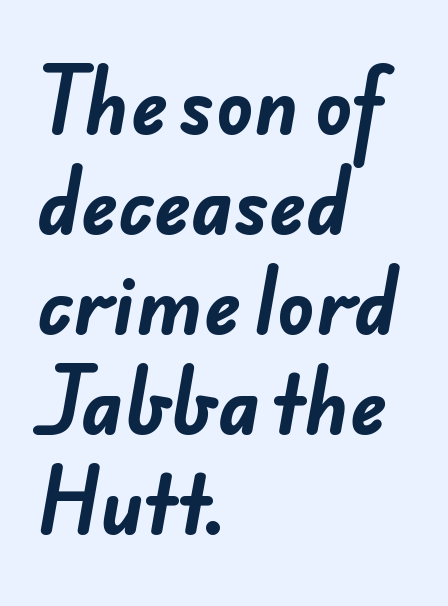
{"serif": "no", "bold": "yes", "weight": "bold", "width": "normal", "stroke_contrast": "low", "x_height": "small", "monospaced": "no", "underline": "no", "align": "left", "line_spacing": "normal", "line_spacing_ratio": 1.3, "letter_spacing": "normal", "letter_spacing_em": 0.0, "glyph_px": 77}
